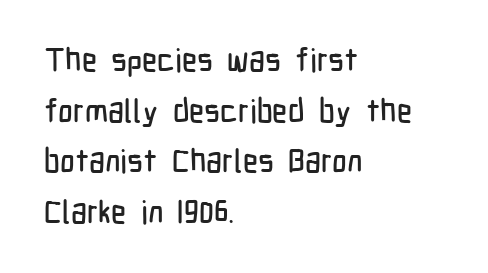
{"serif": "no", "italic": "no", "width": "condensed", "stroke_contrast": "low", "x_height": "medium", "monospaced": "no", "underline": "no", "align": "left", "line_spacing": "normal", "line_spacing_ratio": 1.58, "letter_spacing": "normal", "letter_spacing_em": 0.0, "glyph_px": 32}
